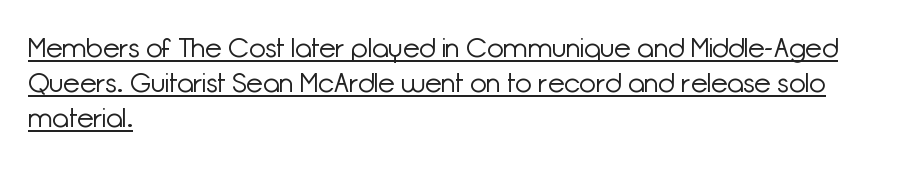
The image shows 27 px text type, upright; set left-aligned, normal line spacing (1.3x), normal letter spacing, underlined.
